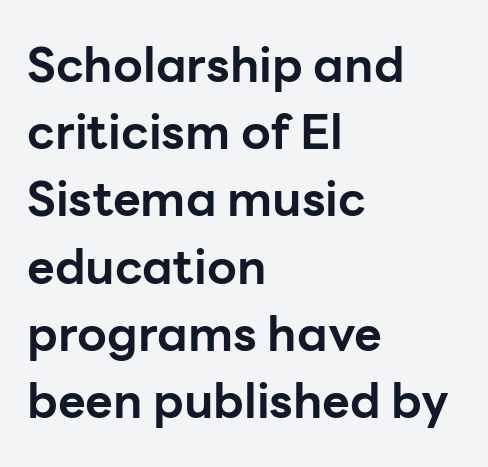
The image shows 48 px bold sans-serif type, upright; set left-aligned, normal line spacing (1.4x), normal letter spacing, not underlined; low stroke contrast and a medium x-height.
